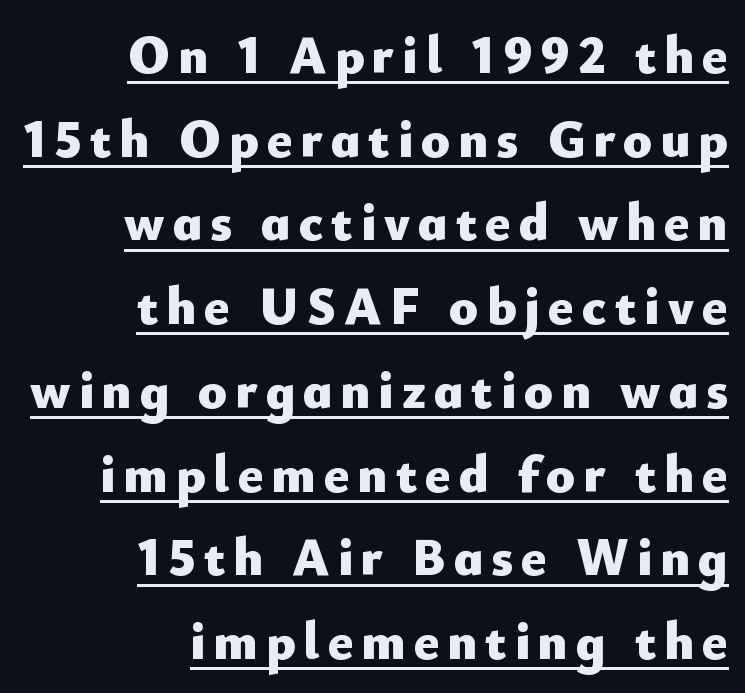
The image shows 53 px heavy sans-serif type, upright; set right-aligned, normal line spacing (1.58x), underlined; low stroke contrast and a small x-height.
